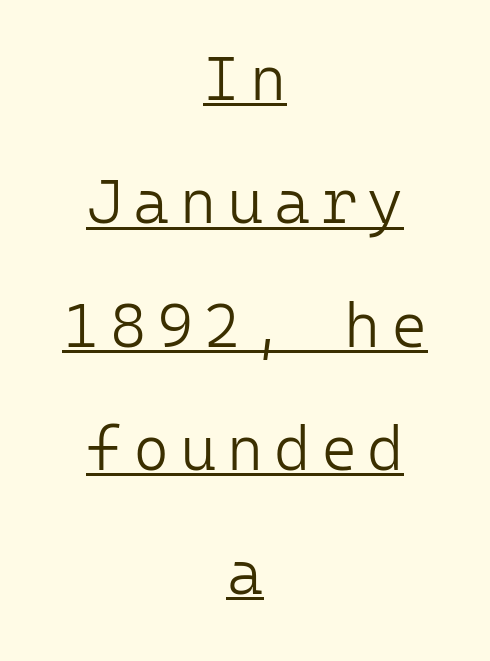
{"serif": "no", "italic": "no", "bold": "no", "weight": "light", "width": "normal", "stroke_contrast": "low", "x_height": "medium", "monospaced": "yes", "underline": "yes", "align": "center", "line_spacing": "loose", "line_spacing_ratio": 1.99, "glyph_px": 62}
